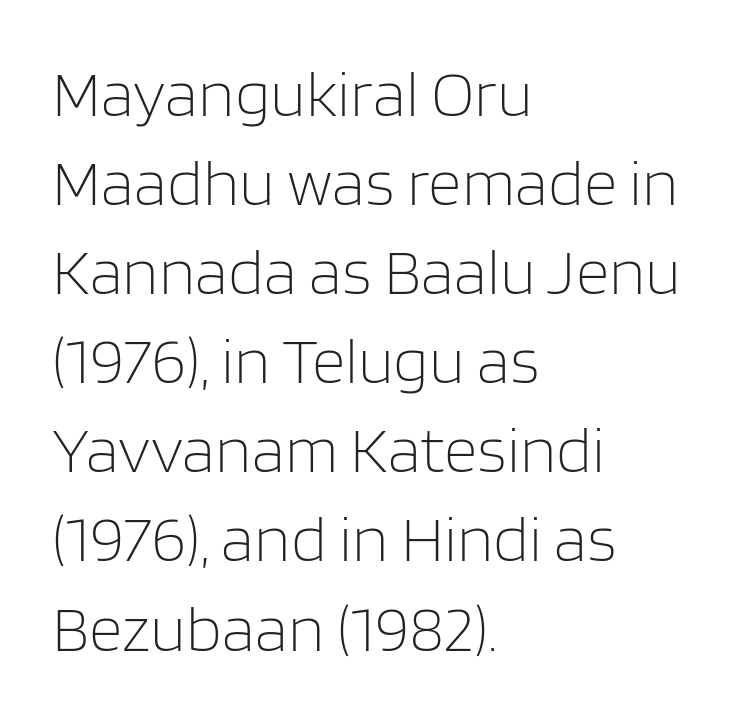
The rows are spaced the way most documents space them. Any mark beneath the type? The region is blank. The typeface chosen for these lines omits serifs. Alignment: flush left.
